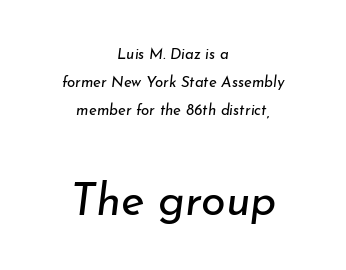
Q: Is the text bold? A: No.
Q: Is the text italic (slanted)? A: Yes, it leans right by about 7 degrees.
Q: Is the text underlined? A: No.
Q: How is the paragraph aligned? A: Centered.
Q: Is the spacing between letters normal or unusually wide? A: Normal.
Q: Which block of text is set in a larger size, the first (top) or the second (bottom)? A: The second (bottom) one.
Q: Width (condensed, normal, or wide)? A: Normal.
Q: Stroke contrast? A: Low.
Q: x-height? A: Small.
Q: Monospaced? A: No.
